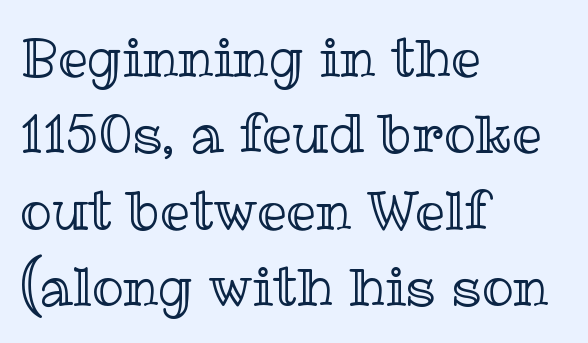
The passage is arranged the way most books set body copy — flush left. Leading: standard. The glyphs are unaccompanied by any horizontal stroke below them. Do the characters align in a grid? No, the font is proportional. This sample uses plain, unmodified letter spacing.
